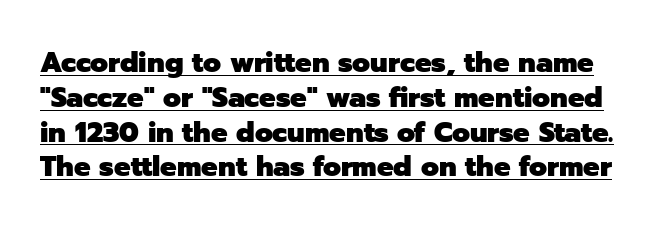
{"serif": "no", "italic": "no", "bold": "yes", "weight": "heavy", "width": "normal", "stroke_contrast": "low", "x_height": "medium", "monospaced": "no", "underline": "yes", "line_spacing_ratio": 1.2, "letter_spacing": "normal", "letter_spacing_em": 0.0, "glyph_px": 29}
